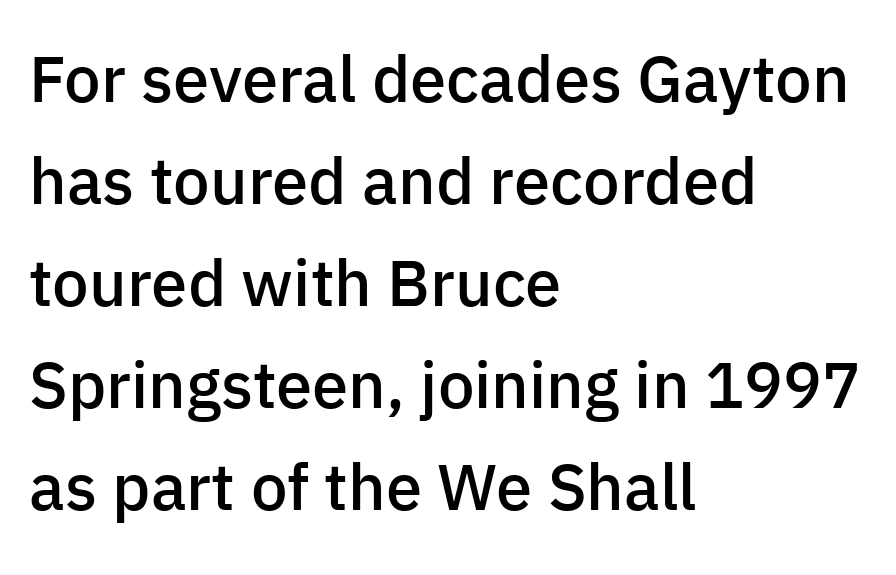
{"serif": "no", "italic": "no", "bold": "semi", "weight": "semibold", "width": "normal", "stroke_contrast": "low", "x_height": "medium", "monospaced": "no", "underline": "no", "align": "left", "line_spacing": "normal", "line_spacing_ratio": 1.57, "letter_spacing": "normal", "letter_spacing_em": 0.0, "glyph_px": 65}
